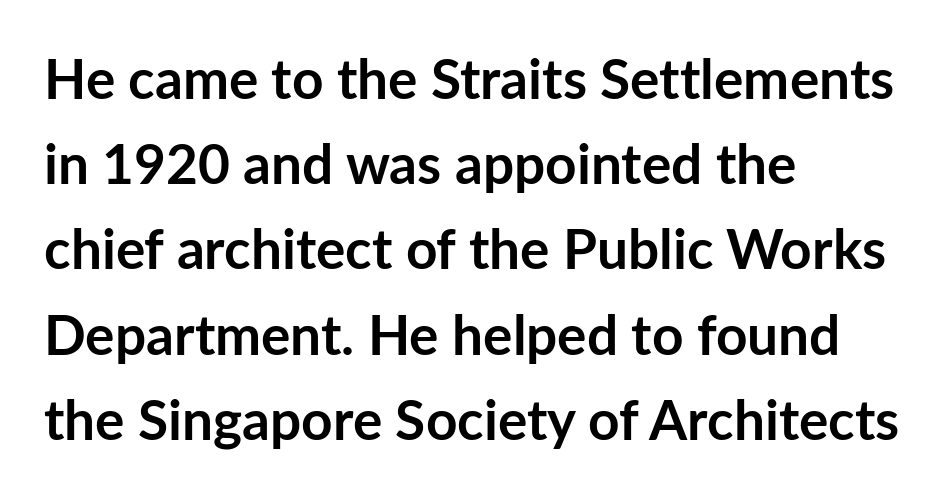
Q: Is the text bold? A: Yes.
Q: Is the text italic (slanted)? A: No, it is upright.
Q: Is the typeface a serif or a sans-serif typeface? A: Sans-serif.
Q: Is the text underlined? A: No.
Q: How is the paragraph aligned? A: Left-aligned.
Q: Is the spacing between letters normal or unusually wide? A: Normal.
Q: Is the spacing between lines tight, normal or loose? A: Normal.
Q: Width (condensed, normal, or wide)? A: Normal.
Q: Stroke contrast? A: Low.
Q: x-height? A: Medium.
Q: Monospaced? A: No.
